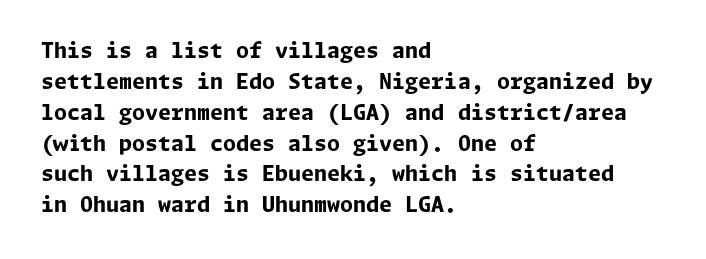
{"italic": "no", "bold": "yes", "underline": "no", "align": "left", "line_spacing": "normal", "line_spacing_ratio": 1.47, "letter_spacing": "normal", "letter_spacing_em": 0.0, "glyph_px": 21}
